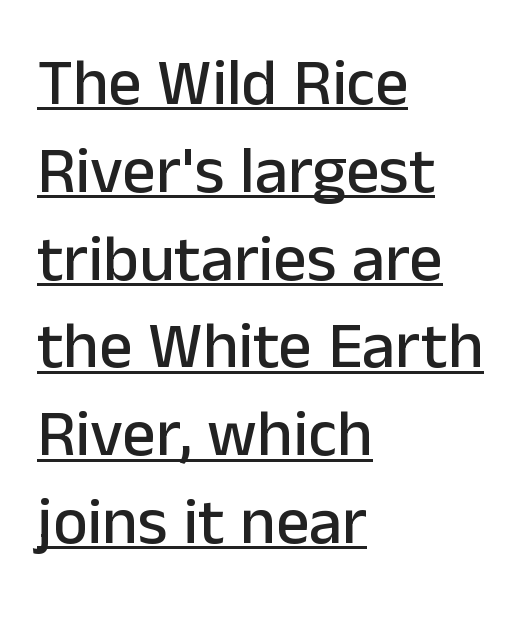
The image shows 66 px sans-serif type, upright; set left-aligned, normal line spacing (1.33x), normal letter spacing, underlined; low stroke contrast and a medium x-height.
